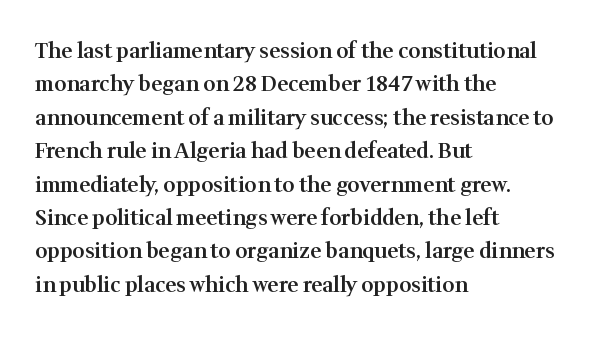
Q: Is the text bold? A: Semi-bold.
Q: Is the text italic (slanted)? A: No, it is upright.
Q: Is the text underlined? A: No.
Q: How is the paragraph aligned? A: Left-aligned.
Q: Is the spacing between letters normal or unusually wide? A: Normal.
Q: Is the spacing between lines tight, normal or loose? A: Normal.
